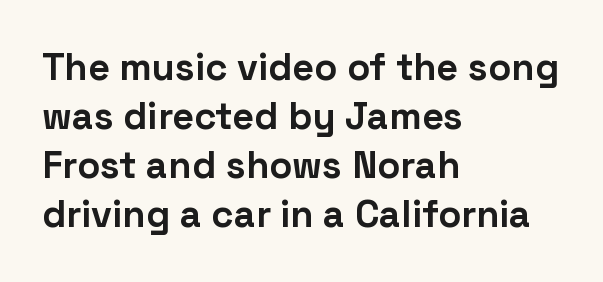
The letters stand upright; this is a roman face. These lines stack with their left ends in a neat column. Reading down the column, the eye jumps a familiar distance to each next line. A typesetter would call this proportional, since set widths differ per character.
